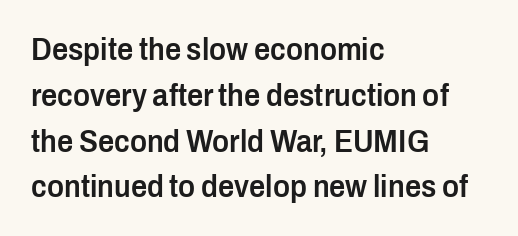
The image shows 32 px semibold, condensed sans-serif type, upright; set left-aligned, normal line spacing (1.43x), normal letter spacing, not underlined; low stroke contrast and a medium x-height.
